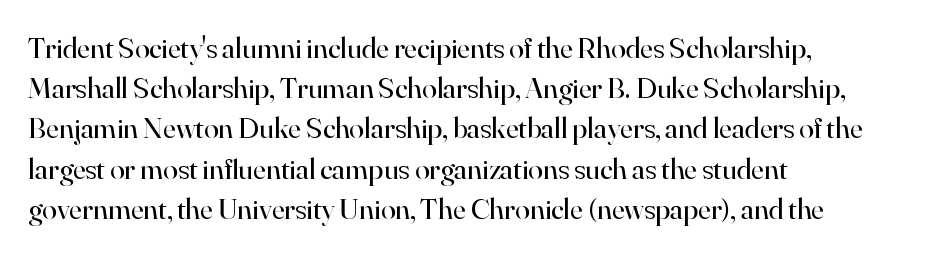
{"serif": "yes", "italic": "no", "bold": "no", "weight": "regular", "width": "normal", "stroke_contrast": "high", "x_height": "small", "monospaced": "no", "underline": "no", "align": "left", "line_spacing": "normal", "line_spacing_ratio": 1.34, "letter_spacing": "normal", "letter_spacing_em": 0.0, "glyph_px": 30}
